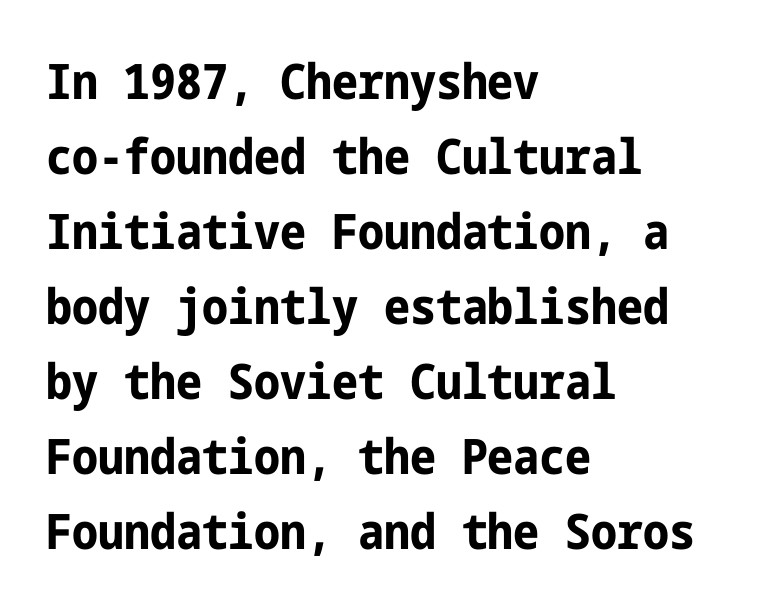
Q: Is the text bold? A: Yes.
Q: Is the text italic (slanted)? A: No, it is upright.
Q: Is the typeface a serif or a sans-serif typeface? A: Sans-serif.
Q: Is the text underlined? A: No.
Q: How is the paragraph aligned? A: Left-aligned.
Q: Is the spacing between letters normal or unusually wide? A: Normal.
Q: Is the spacing between lines tight, normal or loose? A: Normal.
Q: Width (condensed, normal, or wide)? A: Condensed.
Q: Stroke contrast? A: Low.
Q: x-height? A: Medium.
